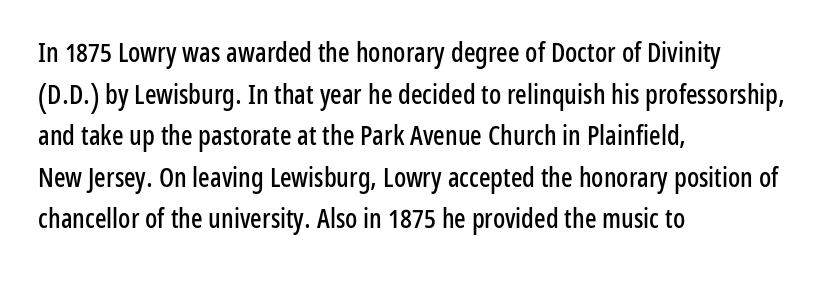
Q: Is the text italic (slanted)? A: No, it is upright.
Q: Is the text underlined? A: No.
Q: How is the paragraph aligned? A: Left-aligned.
Q: Is the spacing between letters normal or unusually wide? A: Normal.
Q: Is the spacing between lines tight, normal or loose? A: Normal.
